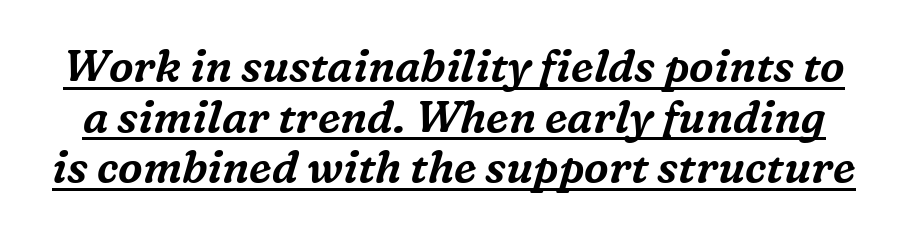
Q: Is the text italic (slanted)? A: Yes, it leans right by about 16 degrees.
Q: Is the typeface a serif or a sans-serif typeface? A: Serif.
Q: Is the text underlined? A: Yes.
Q: Is the spacing between letters normal or unusually wide? A: Normal.
Q: Is the spacing between lines tight, normal or loose? A: Tight.
Q: Width (condensed, normal, or wide)? A: Normal.
Q: Stroke contrast? A: Medium.
Q: x-height? A: Medium.
Q: Monospaced? A: No.
